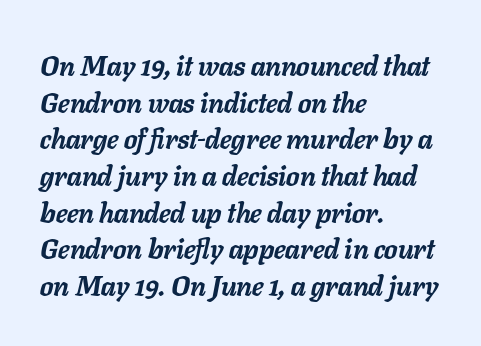
Q: Is the text bold? A: Yes.
Q: Is the text italic (slanted)? A: Yes, it leans right by about 11 degrees.
Q: Is the text underlined? A: No.
Q: How is the paragraph aligned? A: Left-aligned.
Q: Is the spacing between letters normal or unusually wide? A: Normal.
Q: Is the spacing between lines tight, normal or loose? A: Normal.
Q: Width (condensed, normal, or wide)? A: Normal.
Q: Stroke contrast? A: Low.
Q: x-height? A: Medium.
Q: Monospaced? A: No.
